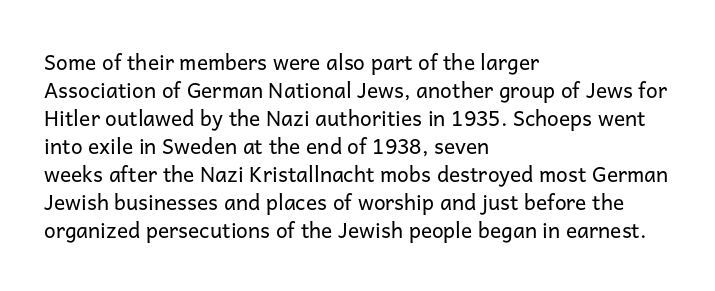
{"italic": "no", "bold": "no", "underline": "no", "align": "left", "line_spacing": "normal", "line_spacing_ratio": 1.33, "letter_spacing": "normal", "letter_spacing_em": 0.0, "glyph_px": 21}
